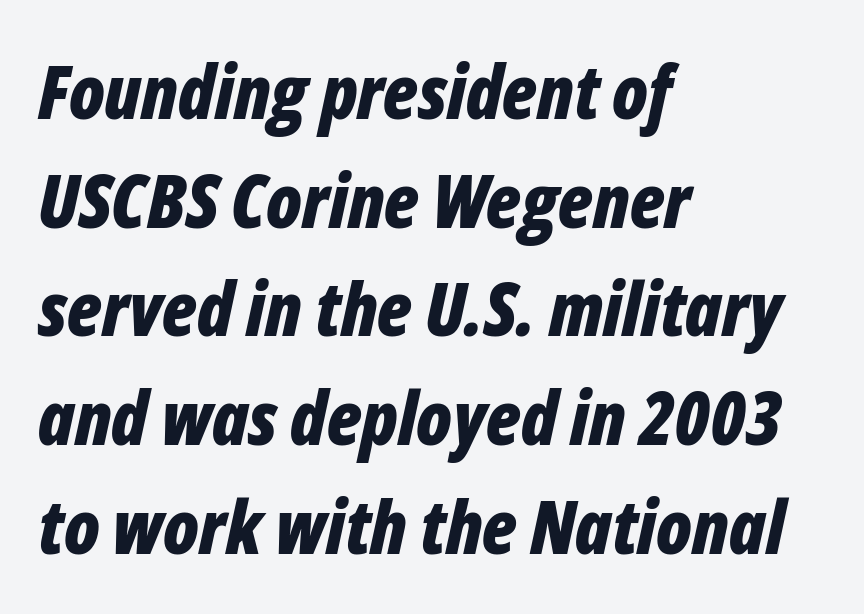
Q: Is the text bold? A: Yes.
Q: Is the text italic (slanted)? A: Yes, it leans right by about 12 degrees.
Q: Is the text underlined? A: No.
Q: How is the paragraph aligned? A: Left-aligned.
Q: Is the spacing between letters normal or unusually wide? A: Normal.
Q: Is the spacing between lines tight, normal or loose? A: Normal.
Q: Width (condensed, normal, or wide)? A: Condensed.
Q: Stroke contrast? A: Low.
Q: x-height? A: Medium.
Q: Monospaced? A: No.
